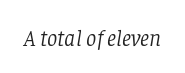
{"italic": "yes", "lean": "right", "slant_degrees": 8, "bold": "no", "underline": "no", "letter_spacing": "normal", "letter_spacing_em": 0.0, "glyph_px": 23}
